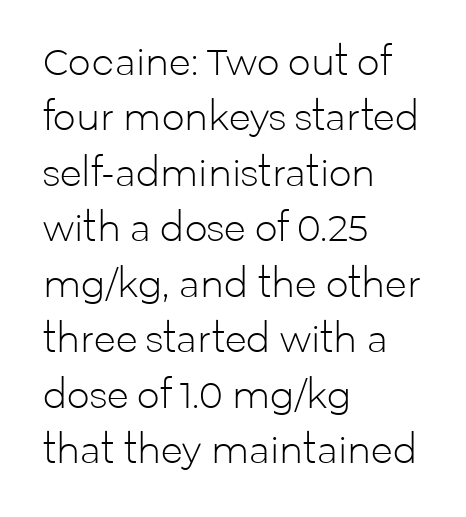
Q: Is the text bold? A: No.
Q: Is the text italic (slanted)? A: No, it is upright.
Q: Is the typeface a serif or a sans-serif typeface? A: Sans-serif.
Q: Is the text underlined? A: No.
Q: How is the paragraph aligned? A: Left-aligned.
Q: Is the spacing between letters normal or unusually wide? A: Normal.
Q: Is the spacing between lines tight, normal or loose? A: Normal.
Q: Width (condensed, normal, or wide)? A: Normal.
Q: Stroke contrast? A: Low.
Q: x-height? A: Medium.
Q: Monospaced? A: No.
